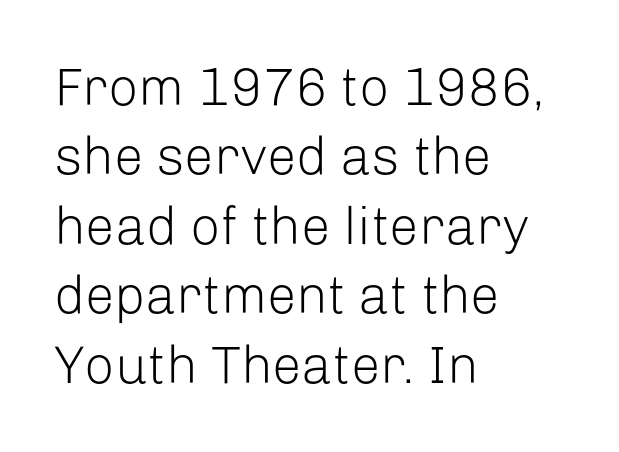
{"serif": "no", "italic": "no", "bold": "no", "weight": "light", "width": "normal", "stroke_contrast": "low", "x_height": "medium", "monospaced": "no", "underline": "no", "align": "left", "line_spacing": "normal", "line_spacing_ratio": 1.31, "letter_spacing": "normal", "letter_spacing_em": 0.0, "glyph_px": 53}
